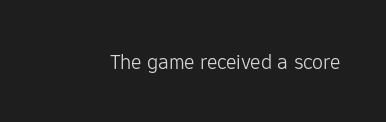
{"italic": "no", "bold": "no", "underline": "no", "letter_spacing": "normal", "letter_spacing_em": 0.0, "glyph_px": 22}
